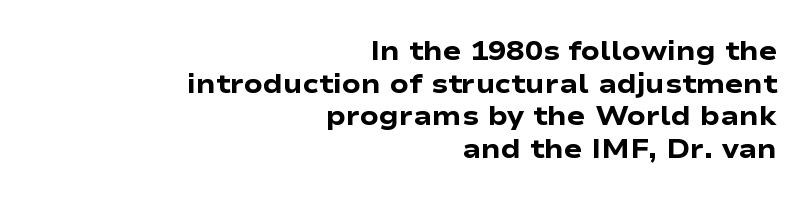
The image shows 27 px bold type, upright; set right-aligned, line spacing 1.21x, normal letter spacing, not underlined.
